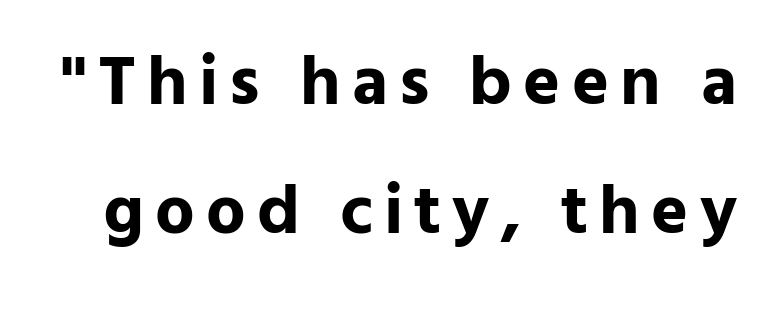
Unlike a traditional serif, this face leaves its strokes unadorned. The lettering stays uniformly vertical, giving the passage a roman look. Stroke thickness is high; the sample reads as a true bold. The specimen omits any rule beneath the text block's lines. Character widths vary here, with narrow letters taking less room than wide ones.
